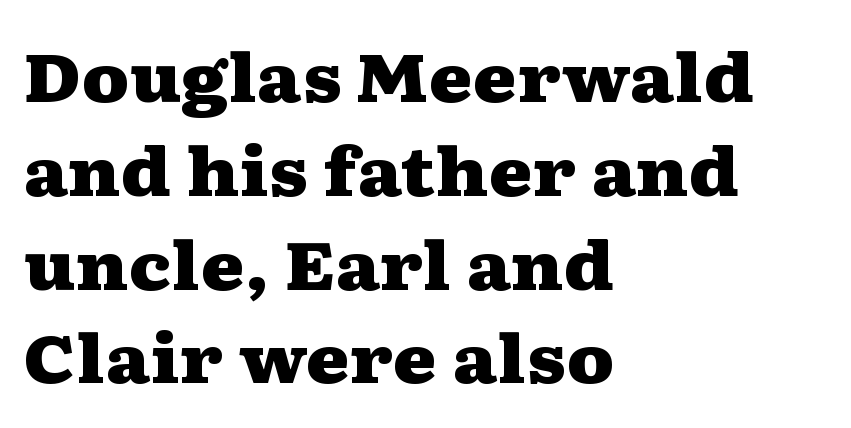
The image shows 67 px heavy, wide serif type, upright; set left-aligned, normal line spacing (1.4x), normal letter spacing, not underlined; medium stroke contrast and a medium x-height.
